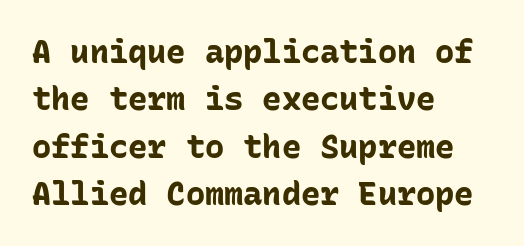
{"serif": "no", "italic": "no", "bold": "yes", "weight": "bold", "width": "normal", "stroke_contrast": "low", "x_height": "medium", "monospaced": "yes", "underline": "no", "align": "left", "line_spacing": "normal", "line_spacing_ratio": 1.48, "letter_spacing": "normal", "letter_spacing_em": 0.0, "glyph_px": 32}
